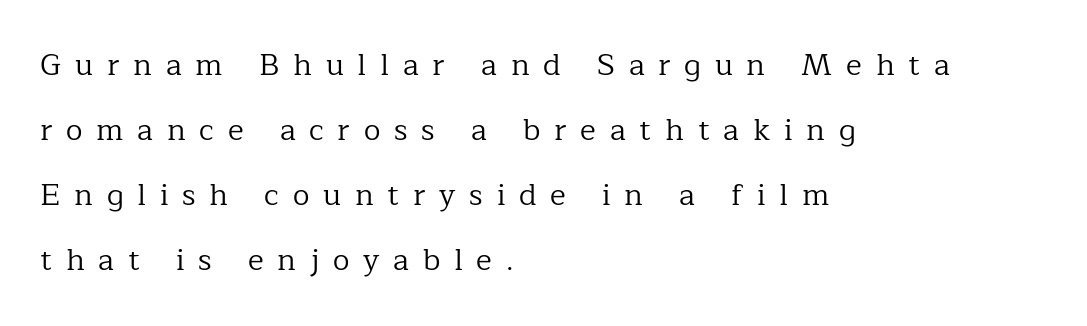
{"serif": "yes", "italic": "no", "bold": "no", "weight": "regular", "width": "normal", "stroke_contrast": "low", "x_height": "medium", "monospaced": "no", "underline": "no", "align": "left", "line_spacing": "loose", "line_spacing_ratio": 2.17, "letter_spacing": "wide", "letter_spacing_em": 0.46, "glyph_px": 30}
